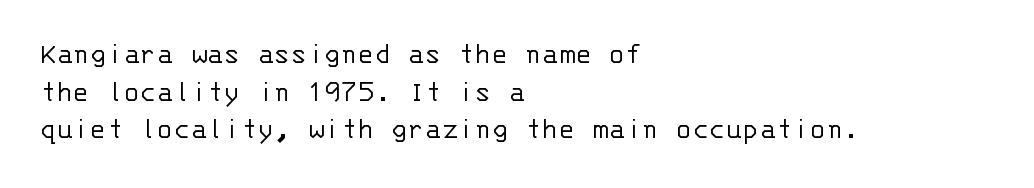
The image shows 31 px light sans-serif type, upright, monospaced; set left-aligned, line spacing 1.21x, normal letter spacing, not underlined; low stroke contrast and a large x-height.
